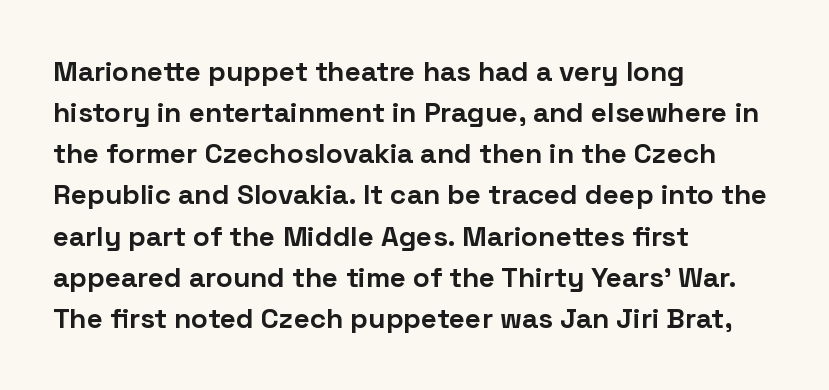
Serifs: no, the terminals of the letterforms are clean. Thick stems and heavy bowls — unmistakably bold. Italic? Not at all — the glyphs are vertical. Words appear dense and cohesive because spacing is normal. Underlining? Definitely not there.
